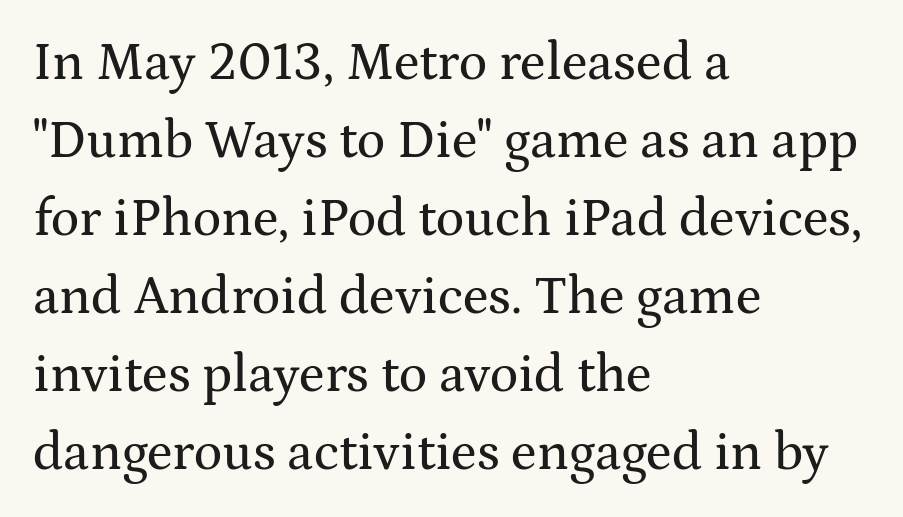
The image shows 53 px wide serif type, upright; set left-aligned, normal line spacing (1.47x), normal letter spacing, not underlined; medium stroke contrast and a medium x-height.
